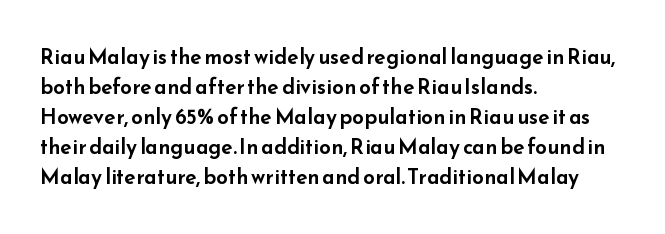
{"italic": "no", "underline": "no", "align": "left", "line_spacing": "normal", "line_spacing_ratio": 1.43, "letter_spacing": "normal", "letter_spacing_em": 0.0, "glyph_px": 21}
